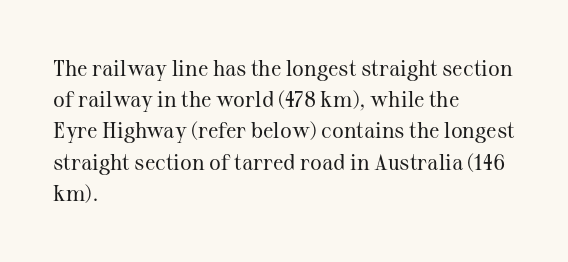
Q: Is the text bold? A: No.
Q: Is the text italic (slanted)? A: No, it is upright.
Q: Is the text underlined? A: No.
Q: How is the paragraph aligned? A: Left-aligned.
Q: Is the spacing between letters normal or unusually wide? A: Normal.
Q: Is the spacing between lines tight, normal or loose? A: Normal.
